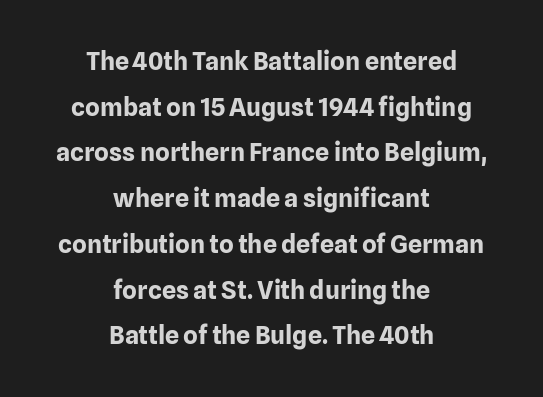
There is no visible air inserted between adjacent glyphs. Characters remain perfectly vertical along every line. Which margin do the lines hug? Neither — every line sits in the middle. Thick stems and heavy bowls — unmistakably bold.
